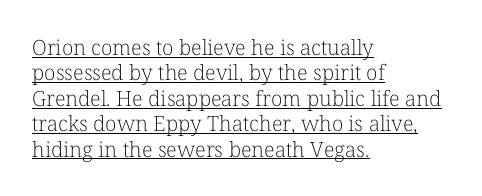
Q: Is the text bold? A: No.
Q: Is the text italic (slanted)? A: No, it is upright.
Q: Is the text underlined? A: Yes.
Q: How is the paragraph aligned? A: Left-aligned.
Q: Is the spacing between letters normal or unusually wide? A: Normal.
